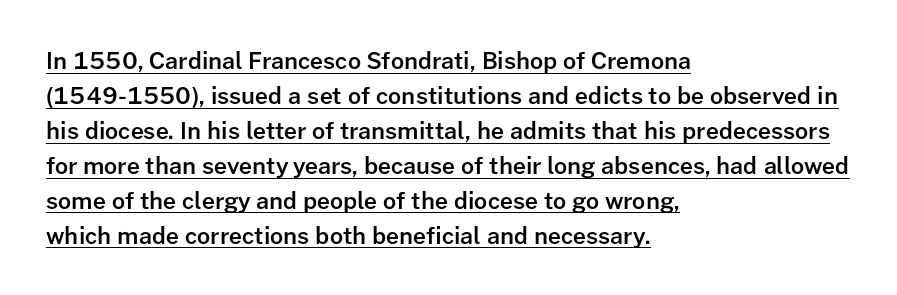
Q: Is the text bold? A: Semi-bold.
Q: Is the text italic (slanted)? A: No, it is upright.
Q: Is the text underlined? A: Yes.
Q: How is the paragraph aligned? A: Left-aligned.
Q: Is the spacing between letters normal or unusually wide? A: Normal.
Q: Is the spacing between lines tight, normal or loose? A: Normal.
